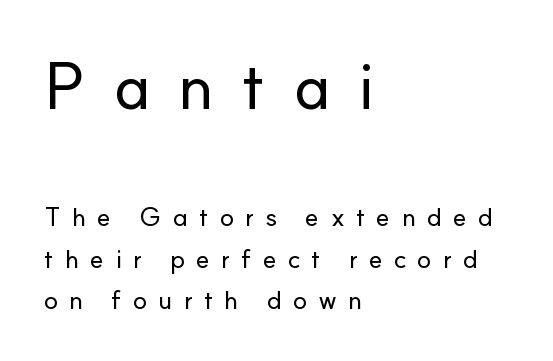
Does the leading feel generous? No, just average. A roman cut, with each character standing at attention. Letterform terminals end flat and unadorned throughout the passage. Caption: upper text group enlarged, lower text group reduced. In CSS terms this would be text-align: left.
